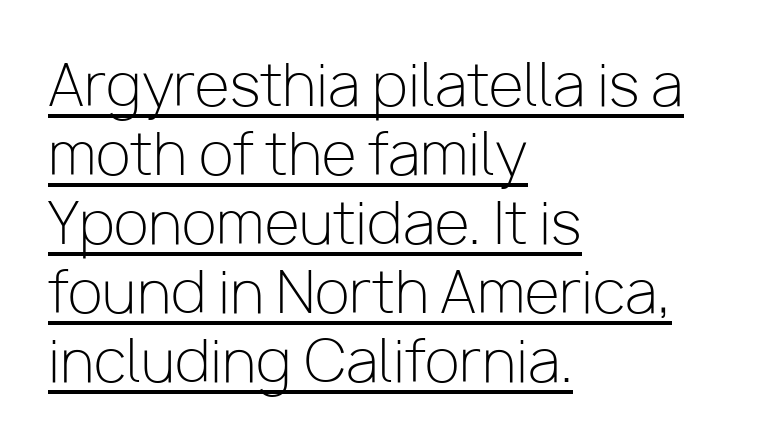
Q: Is the text bold? A: No.
Q: Is the text italic (slanted)? A: No, it is upright.
Q: Is the typeface a serif or a sans-serif typeface? A: Sans-serif.
Q: Is the text underlined? A: Yes.
Q: How is the paragraph aligned? A: Left-aligned.
Q: Is the spacing between letters normal or unusually wide? A: Normal.
Q: Width (condensed, normal, or wide)? A: Normal.
Q: Stroke contrast? A: Low.
Q: x-height? A: Medium.
Q: Monospaced? A: No.
